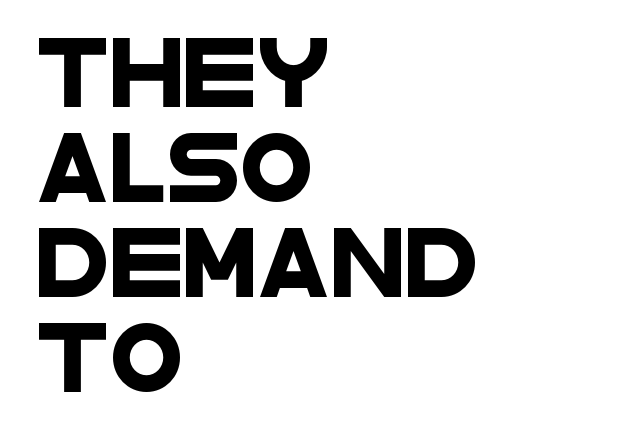
The image shows 67 px wide sans-serif type; set left-aligned, normal line spacing (1.42x), normal letter spacing, not underlined; low stroke contrast and a large x-height.
